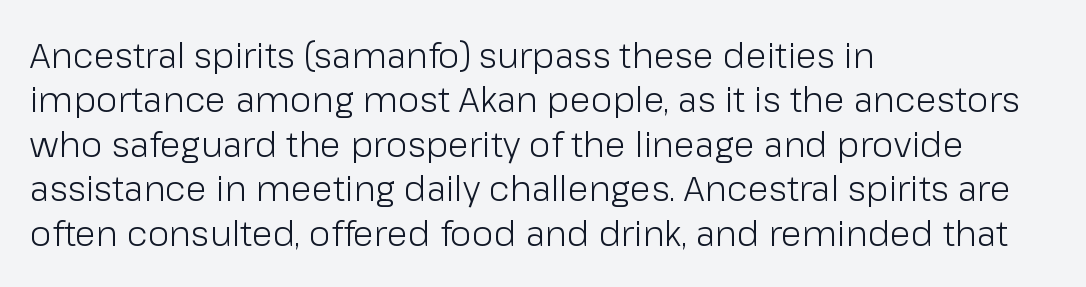
The area under the type is left untouched. Students, note that the glyphs here touch the page at normal intervals. Letterform terminals end flat and unadorned throughout the passage. Upright lettering throughout.
